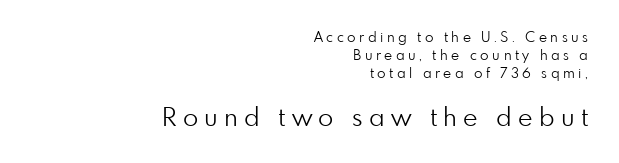
{"italic": "no", "bold": "no", "underline": "no", "align": "right", "line_spacing": "normal", "line_spacing_ratio": 1.3, "letter_spacing": "wide", "letter_spacing_em": 0.25, "larger_block": "second", "size_ratio": 1.79, "glyph_px": 25}
